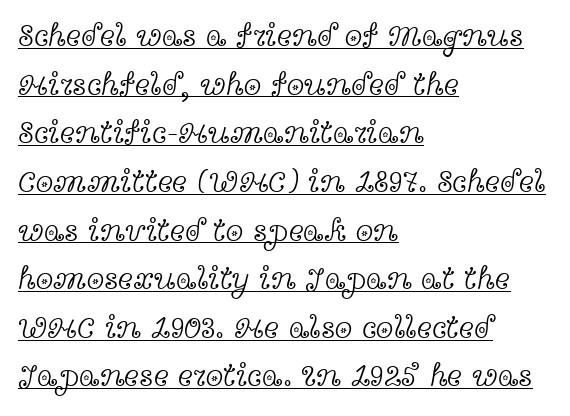
The image shows 32 px light, wide serif type; set left-aligned, normal line spacing (1.52x), normal letter spacing, underlined; a medium x-height.
